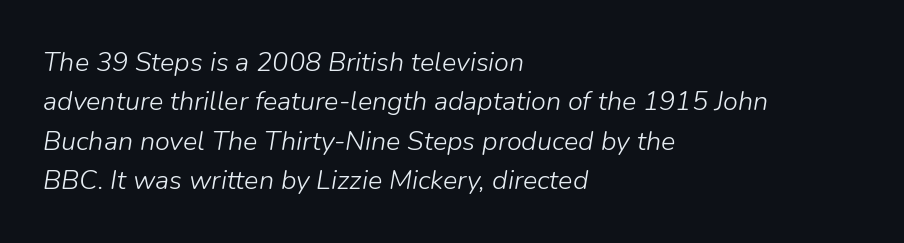
Q: Is the text bold? A: No.
Q: Is the text italic (slanted)? A: Yes, it leans right by about 9 degrees.
Q: Is the text underlined? A: No.
Q: How is the paragraph aligned? A: Left-aligned.
Q: Is the spacing between letters normal or unusually wide? A: Normal.
Q: Is the spacing between lines tight, normal or loose? A: Normal.
